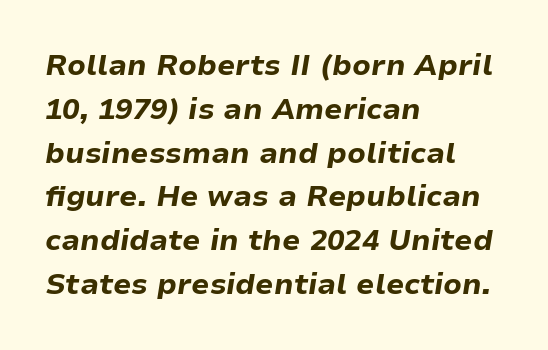
Q: Is the text bold? A: Yes.
Q: Is the text italic (slanted)? A: Yes, it leans right by about 9 degrees.
Q: Is the text underlined? A: No.
Q: How is the paragraph aligned? A: Left-aligned.
Q: Is the spacing between letters normal or unusually wide? A: Normal.
Q: Is the spacing between lines tight, normal or loose? A: Normal.
Q: Width (condensed, normal, or wide)? A: Normal.
Q: Stroke contrast? A: Low.
Q: x-height? A: Medium.
Q: Monospaced? A: No.
